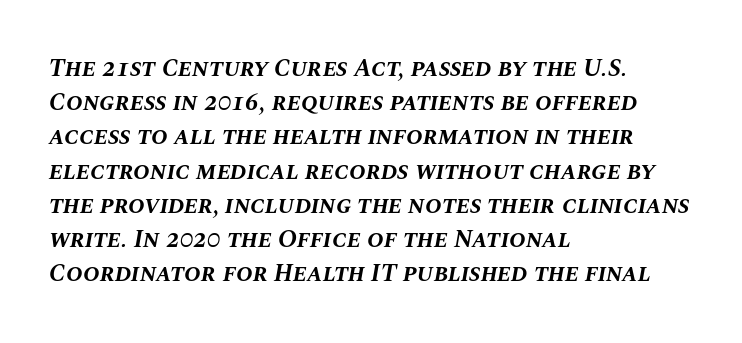
Q: Is the text bold? A: Yes.
Q: Is the text italic (slanted)? A: Yes, it leans right by about 10 degrees.
Q: Is the text underlined? A: No.
Q: How is the paragraph aligned? A: Left-aligned.
Q: Is the spacing between letters normal or unusually wide? A: Normal.
Q: Is the spacing between lines tight, normal or loose? A: Normal.
